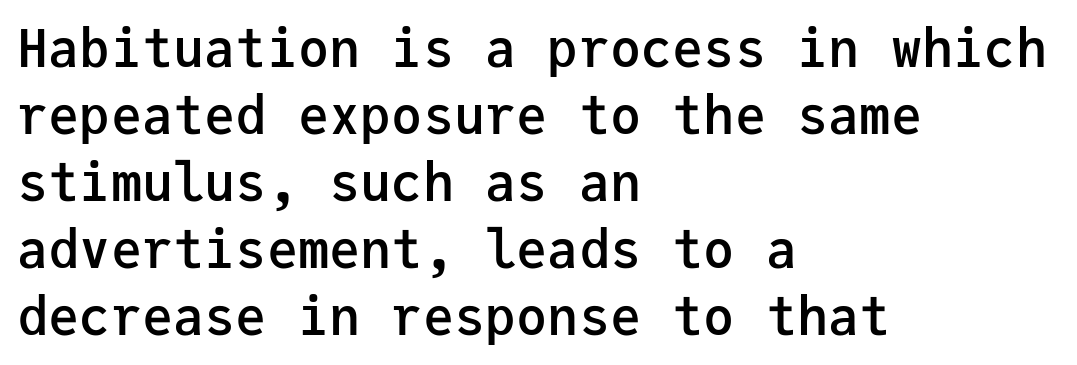
Glance below the letters and you will spot only blank space. The font is running at a semibold setting, under full bold. The rows are spaced the way most documents space them. The rendering anchors every line to the left-hand side.
